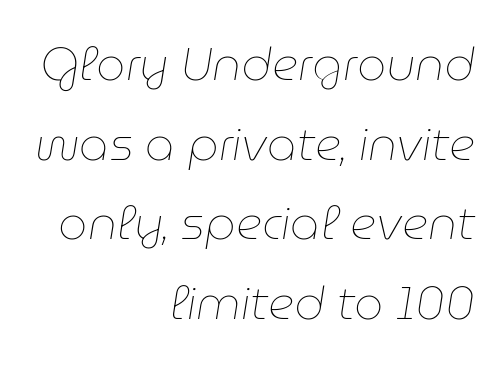
The image shows 46 px thin type, italic (leaning right); set right-aligned, line spacing 1.73x, normal letter spacing, not underlined; low stroke contrast and a medium x-height.
